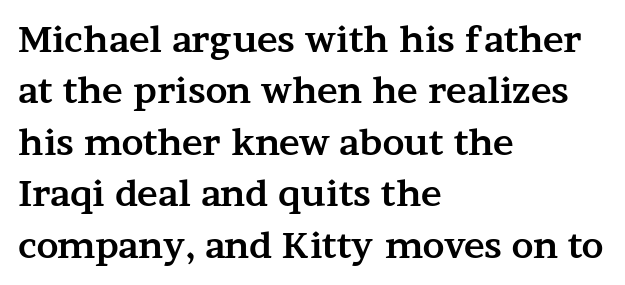
The image shows 35 px bold, wide serif type, upright; set left-aligned, normal line spacing (1.47x), normal letter spacing, not underlined; medium stroke contrast and a medium x-height.
